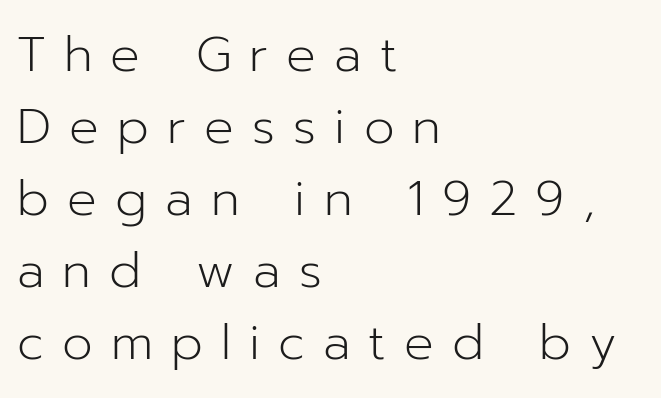
{"serif": "no", "italic": "no", "bold": "no", "weight": "light", "width": "normal", "stroke_contrast": "low", "x_height": "medium", "monospaced": "no", "underline": "no", "align": "left", "line_spacing": "normal", "line_spacing_ratio": 1.47, "letter_spacing": "wide", "letter_spacing_em": 0.37, "glyph_px": 49}
